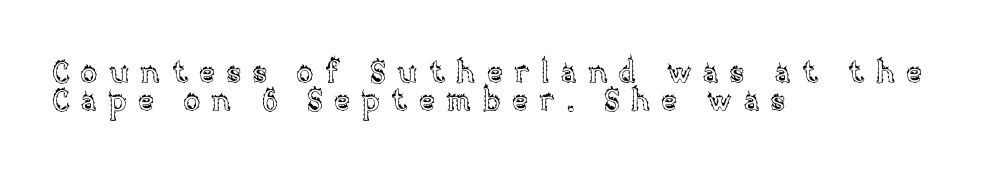
Q: Is the text italic (slanted)? A: No, it is upright.
Q: Is the text underlined? A: No.
Q: How is the paragraph aligned? A: Left-aligned.
Q: Is the spacing between letters normal or unusually wide? A: Unusually wide.
Q: Is the spacing between lines tight, normal or loose? A: Tight.
Q: Width (condensed, normal, or wide)? A: Normal.
Q: x-height? A: Large.
Q: Monospaced? A: No.
